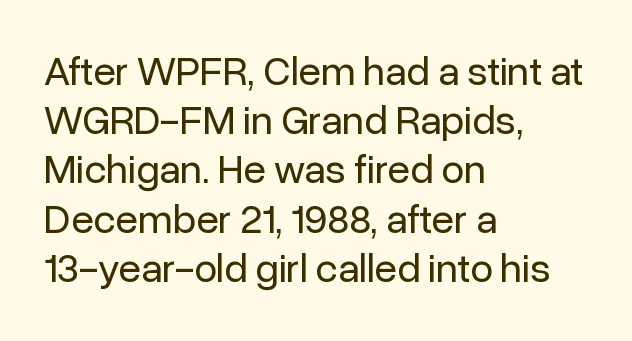
The image shows 41 px regular-weight sans-serif type, upright; set left-aligned, line spacing 1.2x, normal letter spacing, not underlined; low stroke contrast and a medium x-height.
